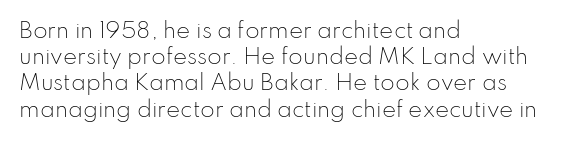
Does extra space separate the letters? No, they use regular spacing. Layout note: lines flush left. The area under the type is left untouched. This reads as an unemphasized weight, regular at the heaviest. This is roman type, the default non-slanted kind. Vertical spacing — default.
